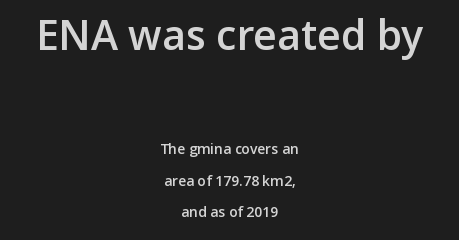
{"serif": "no", "italic": "no", "bold": "semi", "weight": "semibold", "width": "normal", "stroke_contrast": "low", "x_height": "medium", "monospaced": "no", "underline": "no", "align": "center", "line_spacing": "loose", "line_spacing_ratio": 2.25, "letter_spacing": "normal", "letter_spacing_em": 0.0, "larger_block": "first", "size_ratio": 2.93, "glyph_px": 41}
